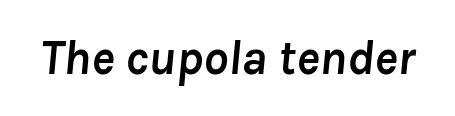
Is the type bold? Yes — the strokes are clearly thick and heavy. Designer's note — italics engaged. The string is rendered with underlining switched off. The rendering keeps characters at their native spacing. The letters advance in unequal steps, a hallmark of proportional type.
